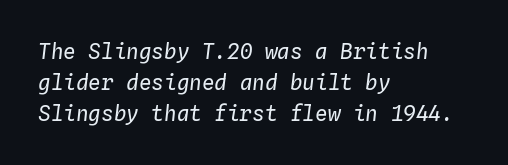
Vertically, the passage feels balanced, rows spaced as you'd expect. The rag falls on the right side of this text block. No letter is thick-stroked: the sample isn't bold. A bare baseline throughout the passage. This is oblique type, the kind used for emphasis or titles.
